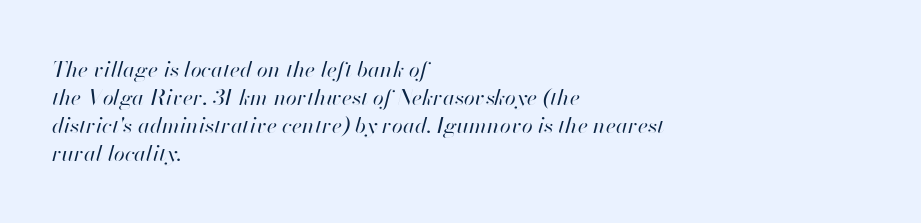
{"italic": "yes", "lean": "right", "slant_degrees": 13, "bold": "no", "underline": "no", "align": "left", "line_spacing": "normal", "line_spacing_ratio": 1.28, "letter_spacing": "normal", "letter_spacing_em": 0.0, "glyph_px": 22}
